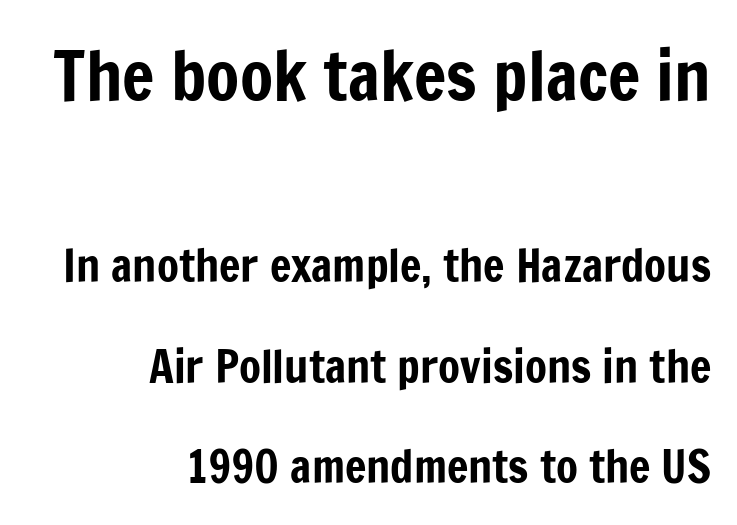
Q: Is the text italic (slanted)? A: No, it is upright.
Q: Is the typeface a serif or a sans-serif typeface? A: Sans-serif.
Q: Is the text underlined? A: No.
Q: How is the paragraph aligned? A: Right-aligned.
Q: Is the spacing between letters normal or unusually wide? A: Normal.
Q: Is the spacing between lines tight, normal or loose? A: Loose.
Q: Which block of text is set in a larger size, the first (top) or the second (bottom)? A: The first (top) one.
Q: Width (condensed, normal, or wide)? A: Condensed.
Q: Stroke contrast? A: Low.
Q: x-height? A: Medium.
Q: Monospaced? A: No.
